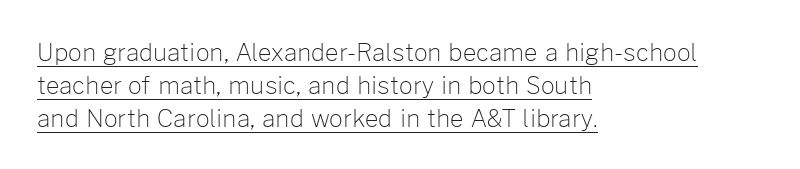
Emphasis is given by a line drawn under the lettering. The passage shown has conventional tracking throughout. The text block is weighted toward the left margin, trailing off unevenly rightward. The letters look calm and open, with moderate or lighter stems. Each new line begins a customary step beneath the previous one. Italic: no, the glyphs are upright roman.
